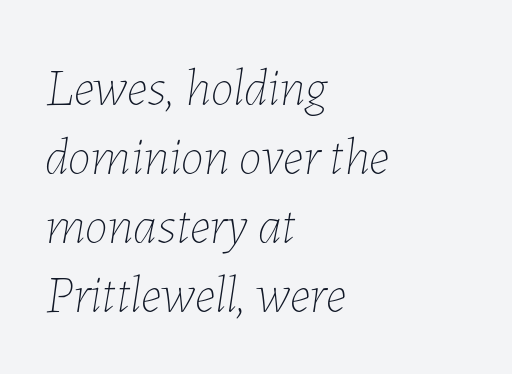
{"italic": "yes", "lean": "right", "slant_degrees": 7, "bold": "no", "weight": "thin", "width": "normal", "stroke_contrast": "low", "x_height": "medium", "monospaced": "no", "underline": "no", "align": "left", "line_spacing": "normal", "line_spacing_ratio": 1.33, "letter_spacing": "normal", "letter_spacing_em": 0.0, "glyph_px": 52}
